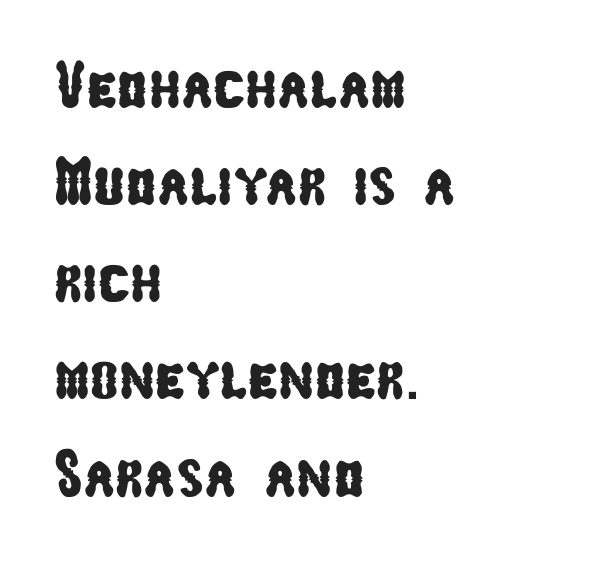
Q: Is the typeface a serif or a sans-serif typeface? A: Sans-serif.
Q: Is the text underlined? A: No.
Q: How is the paragraph aligned? A: Left-aligned.
Q: Is the spacing between letters normal or unusually wide? A: Normal.
Q: Is the spacing between lines tight, normal or loose? A: Normal.
Q: Width (condensed, normal, or wide)? A: Condensed.
Q: Stroke contrast? A: Low.
Q: x-height? A: Medium.
Q: Monospaced? A: No.
